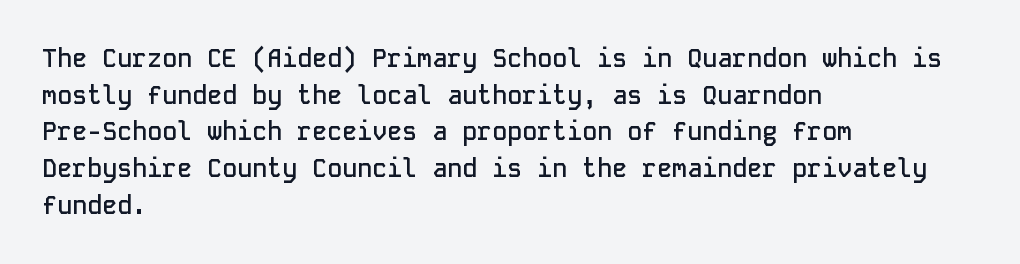
Q: Is the text bold? A: Semi-bold.
Q: Is the text italic (slanted)? A: No, it is upright.
Q: Is the text underlined? A: No.
Q: How is the paragraph aligned? A: Left-aligned.
Q: Is the spacing between letters normal or unusually wide? A: Normal.
Q: Is the spacing between lines tight, normal or loose? A: Normal.
